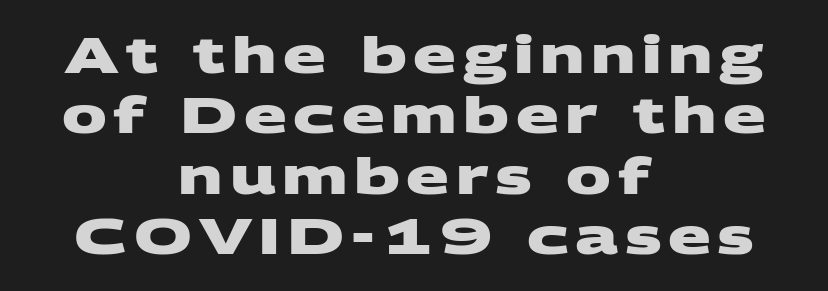
Q: Is the text bold? A: Yes.
Q: Is the typeface a serif or a sans-serif typeface? A: Sans-serif.
Q: Is the text underlined? A: No.
Q: How is the paragraph aligned? A: Centered.
Q: Width (condensed, normal, or wide)? A: Wide.
Q: Stroke contrast? A: Medium.
Q: x-height? A: Large.
Q: Monospaced? A: No.
